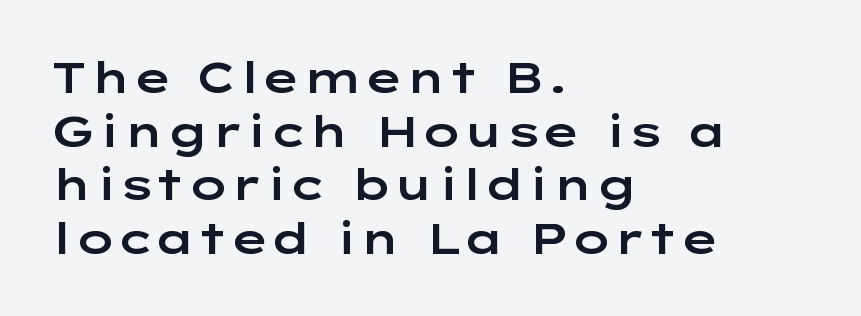
{"serif": "no", "italic": "no", "width": "wide", "stroke_contrast": "low", "x_height": "medium", "monospaced": "no", "underline": "no", "align": "left", "line_spacing": "normal", "line_spacing_ratio": 1.25, "letter_spacing": "normal", "letter_spacing_em": 0.0, "glyph_px": 43}
